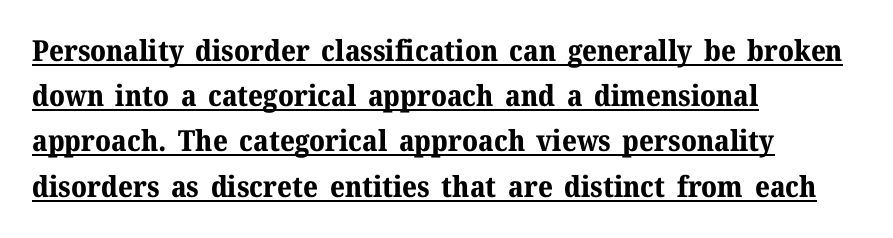
The image shows 29 px bold serif type, upright; set left-aligned, normal line spacing (1.56x), normal letter spacing, underlined; medium stroke contrast and a medium x-height.
